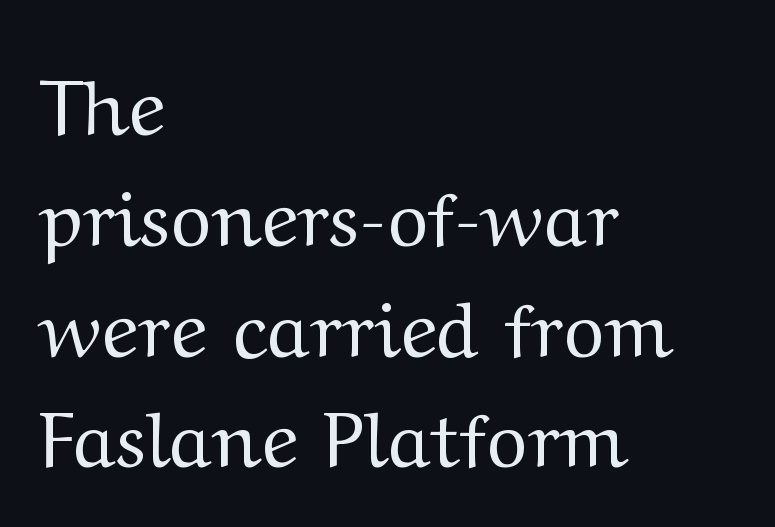
This sample has the flowing, uneven cadence of proportional lettering. The letters stand upright; this is a roman face. Nobody touched the tracking dial on this one. Vertical spacing — default. The strokes carry an ordinary text weight at most.
